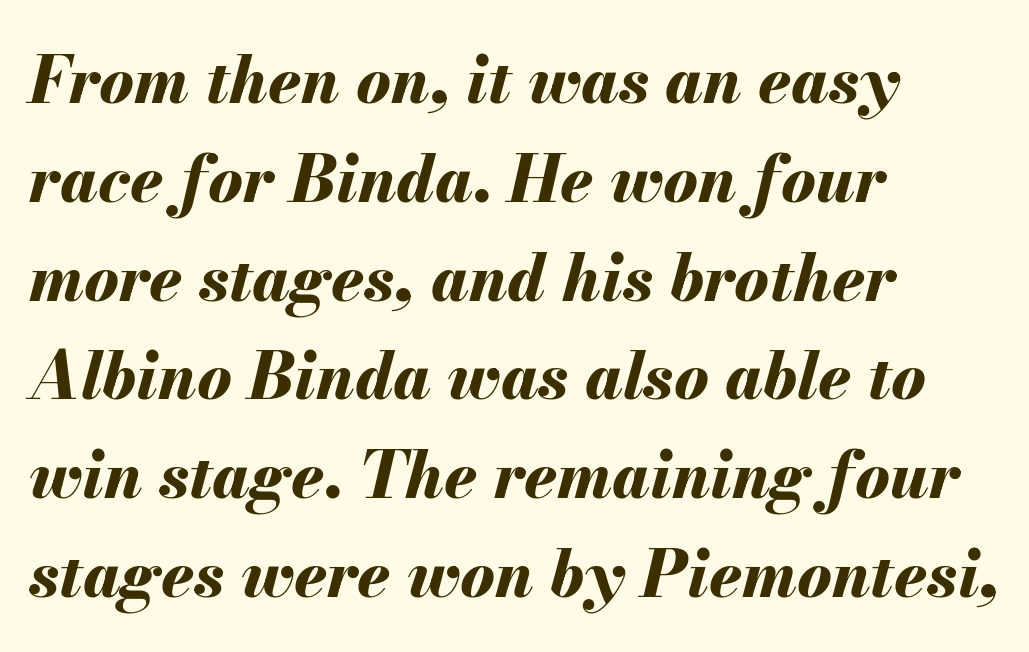
Q: Is the text bold? A: Yes.
Q: Is the text italic (slanted)? A: Yes, it leans right by about 13 degrees.
Q: Is the text underlined? A: No.
Q: How is the paragraph aligned? A: Left-aligned.
Q: Is the spacing between letters normal or unusually wide? A: Normal.
Q: Is the spacing between lines tight, normal or loose? A: Normal.
Q: Width (condensed, normal, or wide)? A: Normal.
Q: Stroke contrast? A: Medium.
Q: x-height? A: Small.
Q: Monospaced? A: No.
